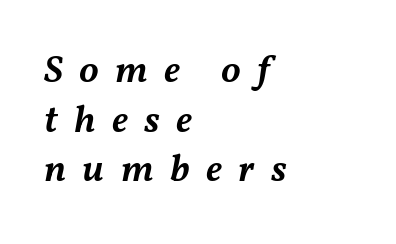
The rendering uses a moderate line-height, typical for paragraphs. The baseline area is clear. The font's italic variant was chosen for this text. Does extra space separate the letters? Yes, quite a lot of it. Layout note: lines flush left. Looks like regular typesetting: each glyph gets only the width it needs.
